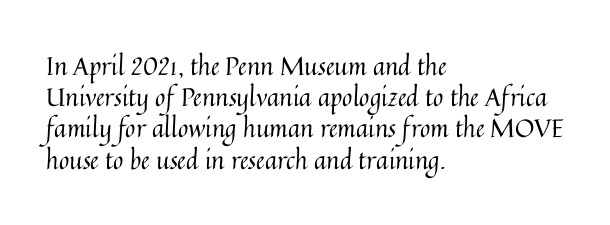
{"bold": "no", "underline": "no", "align": "left", "line_spacing": "normal", "line_spacing_ratio": 1.25, "letter_spacing": "normal", "letter_spacing_em": 0.0, "glyph_px": 25}
